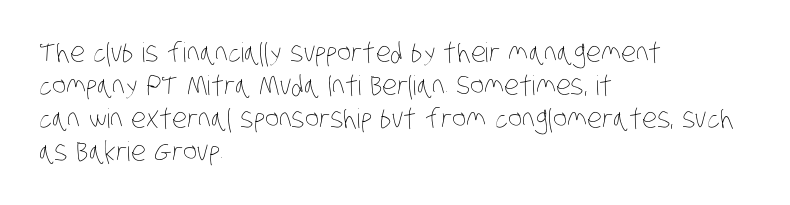
Q: Is the text bold? A: No.
Q: Is the text underlined? A: No.
Q: How is the paragraph aligned? A: Left-aligned.
Q: Is the spacing between letters normal or unusually wide? A: Normal.
